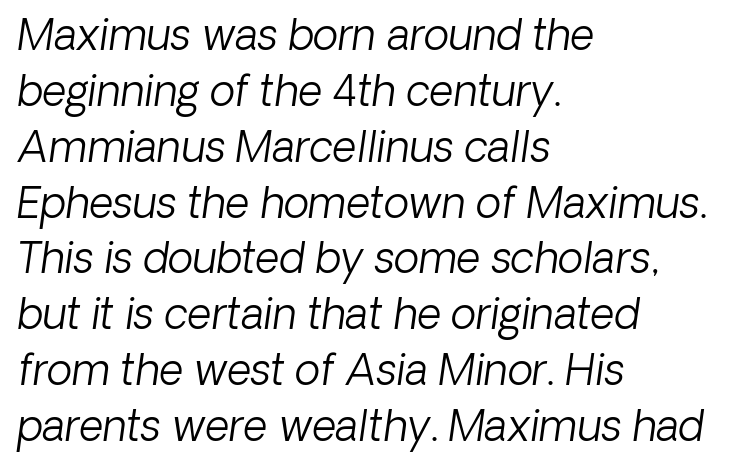
The image shows 42 px light sans-serif type; set left-aligned, normal line spacing (1.33x), normal letter spacing, not underlined; low stroke contrast and a medium x-height.
